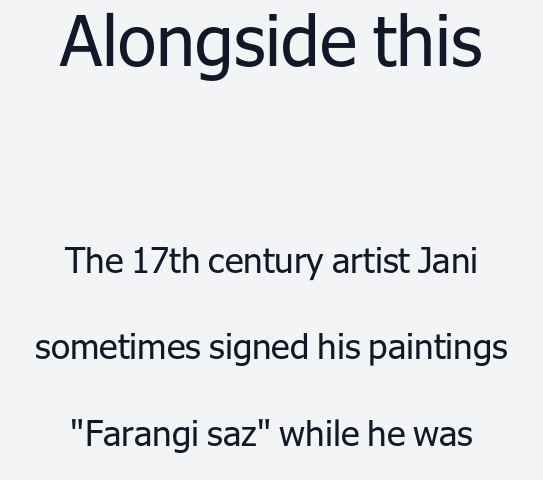
Think of a printed novel: that variable character pitch is what you see here. Caption: face not bold, strokes unweighted. The lines are spread far apart with generous leading. Clear beneath every line of the passage.
